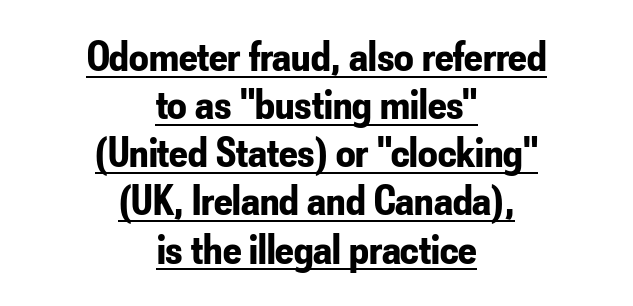
{"serif": "no", "italic": "no", "bold": "yes", "weight": "bold", "width": "condensed", "stroke_contrast": "low", "x_height": "small", "monospaced": "no", "underline": "yes", "align": "center", "line_spacing": "tight", "line_spacing_ratio": 1.12, "letter_spacing": "normal", "letter_spacing_em": 0.0, "glyph_px": 43}
